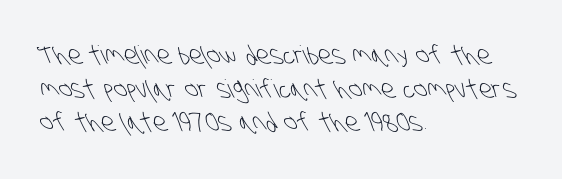
The image shows 25 px text type; set left-aligned, normal line spacing (1.35x), normal letter spacing, not underlined.
